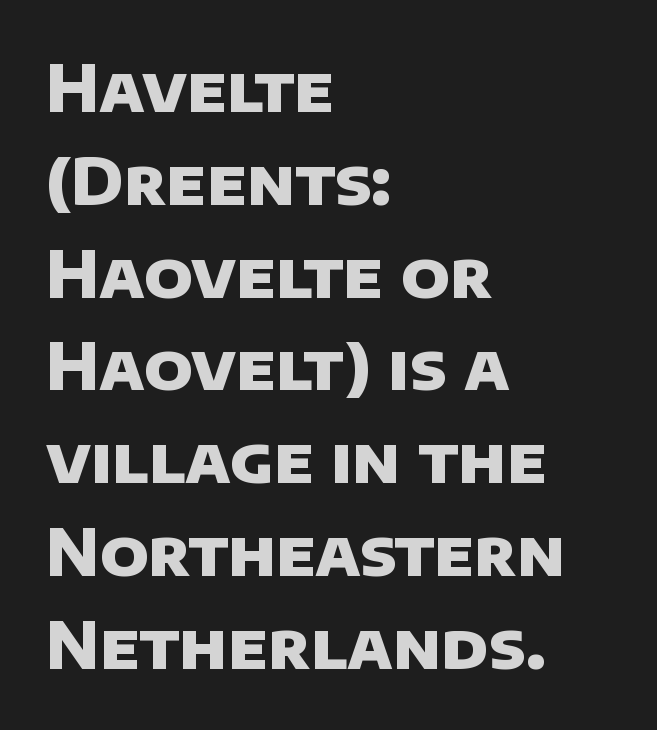
{"serif": "no", "bold": "yes", "weight": "heavy", "width": "normal", "stroke_contrast": "low", "x_height": "large", "monospaced": "no", "underline": "no", "align": "left", "line_spacing": "normal", "line_spacing_ratio": 1.45, "letter_spacing": "normal", "letter_spacing_em": 0.0, "glyph_px": 64}
